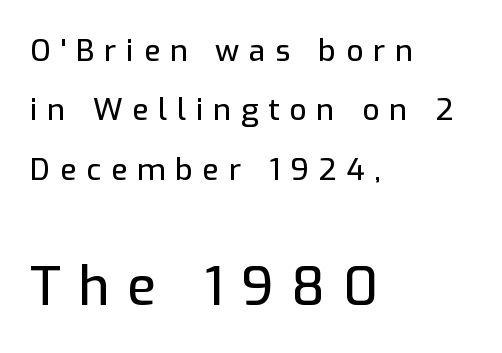
Nope, not italic — everything's standing straight. The space between consecutive lines is lavish. Varying glyph widths throughout — classic text-font behaviour. Classification — sans serif. Line beginnings align vertically; line endings do not.
